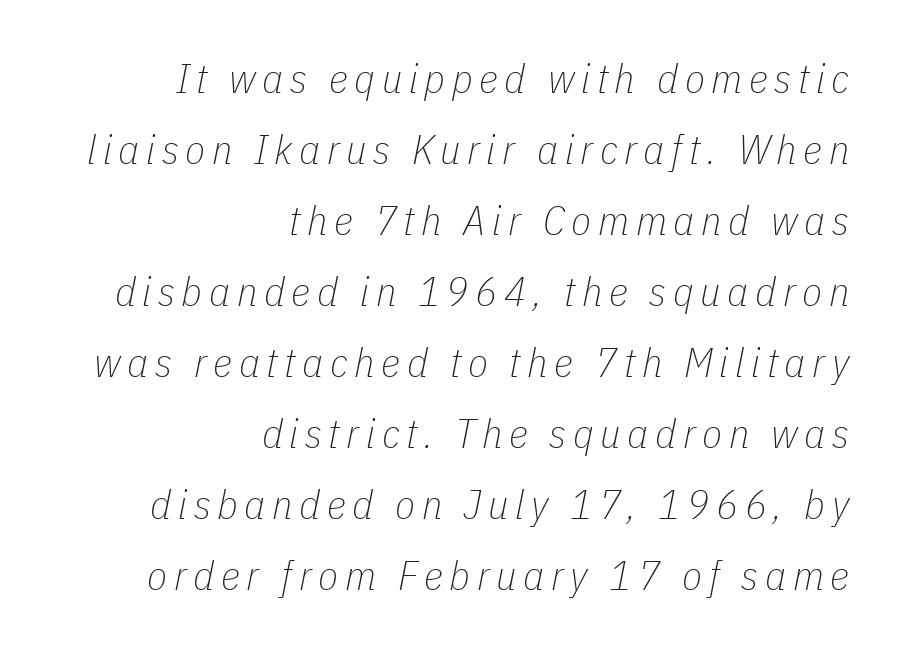
{"italic": "yes", "lean": "right", "slant_degrees": 11, "bold": "no", "weight": "thin", "width": "condensed", "stroke_contrast": "low", "x_height": "medium", "monospaced": "no", "underline": "no", "align": "right", "line_spacing_ratio": 1.73, "glyph_px": 41}
